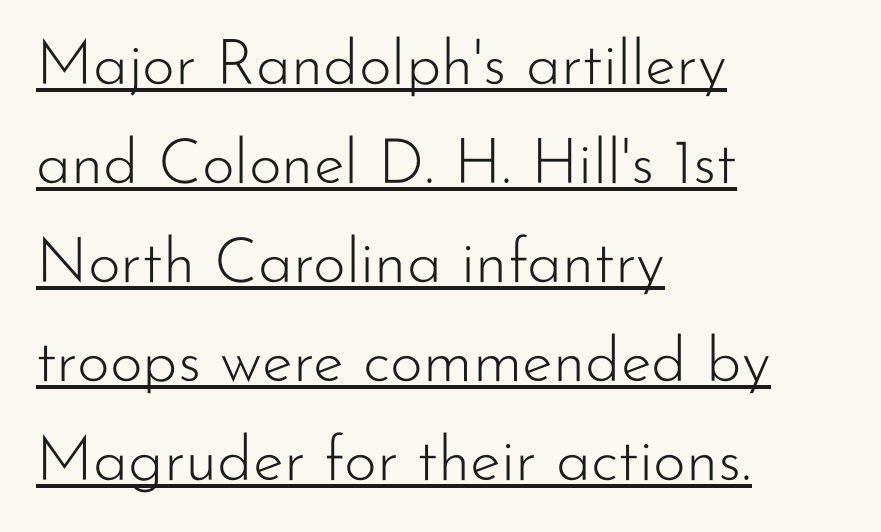
{"serif": "no", "italic": "no", "bold": "no", "weight": "light", "width": "normal", "stroke_contrast": "low", "x_height": "small", "monospaced": "no", "underline": "yes", "align": "left", "line_spacing": "normal", "line_spacing_ratio": 1.57, "letter_spacing": "normal", "letter_spacing_em": 0.0, "glyph_px": 63}
